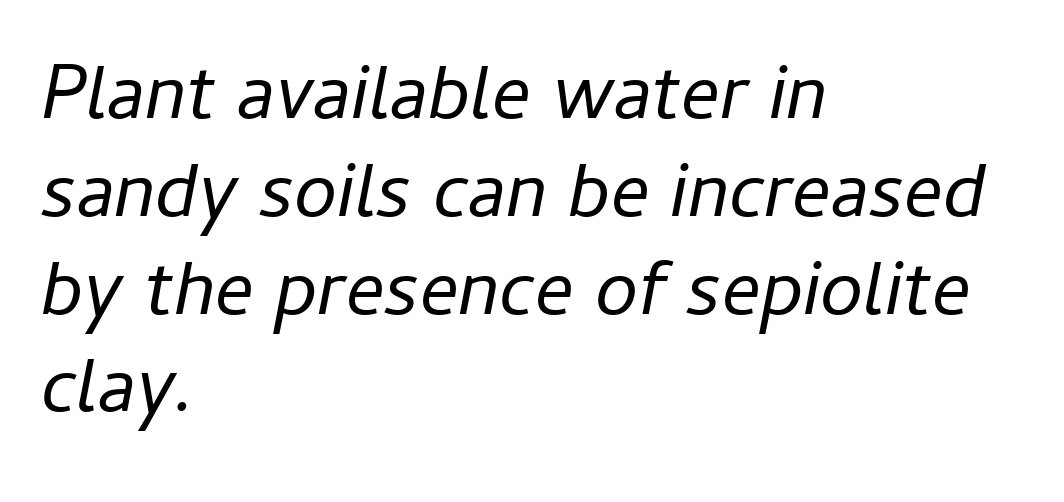
Q: Is the text bold? A: No.
Q: Is the text italic (slanted)? A: Yes, it leans right by about 11 degrees.
Q: Is the text underlined? A: No.
Q: How is the paragraph aligned? A: Left-aligned.
Q: Is the spacing between letters normal or unusually wide? A: Normal.
Q: Is the spacing between lines tight, normal or loose? A: Normal.
Q: Width (condensed, normal, or wide)? A: Normal.
Q: Stroke contrast? A: Low.
Q: x-height? A: Medium.
Q: Monospaced? A: No.
